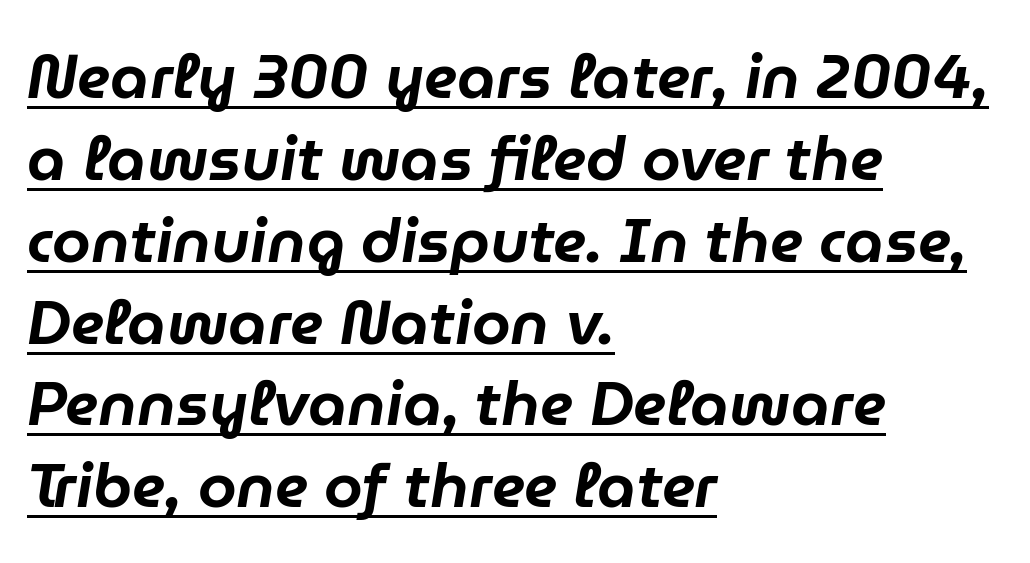
{"italic": "yes", "lean": "right", "slant_degrees": 9, "width": "normal", "stroke_contrast": "low", "x_height": "medium", "monospaced": "no", "underline": "yes", "align": "left", "line_spacing": "normal", "line_spacing_ratio": 1.32, "letter_spacing": "normal", "letter_spacing_em": 0.0, "glyph_px": 62}
